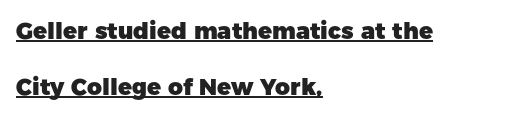
The image shows 23 px bold type, upright; set left-aligned, loose line spacing (2.44x), normal letter spacing, underlined.
